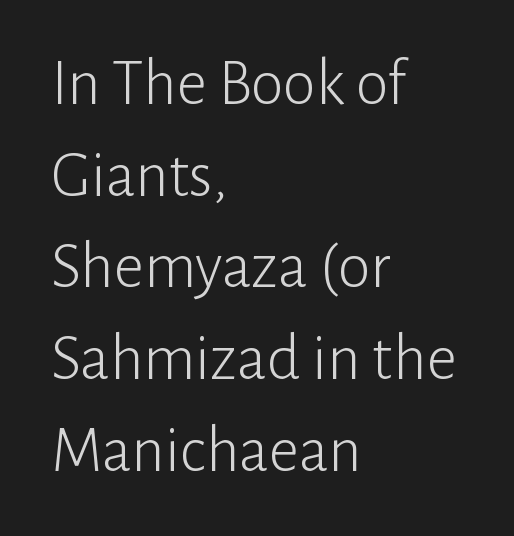
The gap between lines stays unmarked. The lettering stays uniformly vertical, giving the passage a roman look. Heaviness? Minimal to ordinary, like unemphasized prose. Alignment: flush left. The horizontal fit of the characters is conventional and even.
